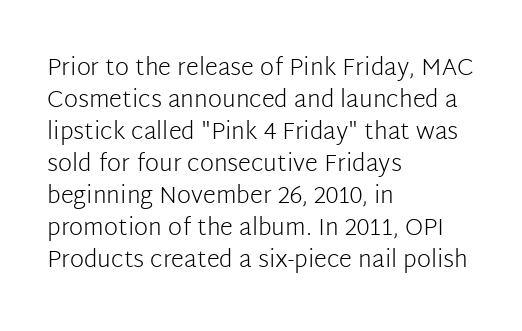
{"italic": "no", "bold": "no", "underline": "no", "align": "left", "line_spacing": "normal", "line_spacing_ratio": 1.33, "letter_spacing": "normal", "letter_spacing_em": 0.0, "glyph_px": 24}
